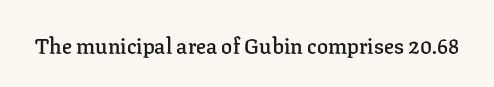
There is no visible air inserted between adjacent glyphs. The characters look somewhat weighty, a semibold short of true bold. Check the space under the baseline: it is left empty. Ascenders rise straight up at ninety degrees.
